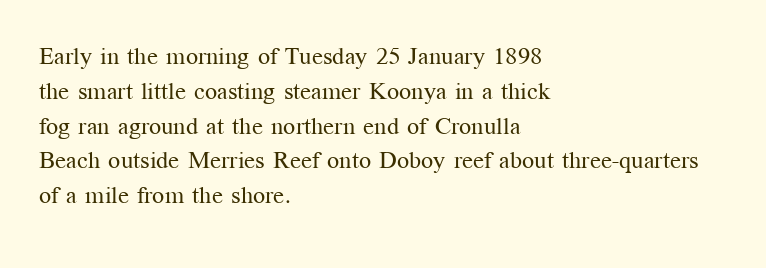
Q: Is the text bold? A: No.
Q: Is the text italic (slanted)? A: No, it is upright.
Q: Is the text underlined? A: No.
Q: How is the paragraph aligned? A: Left-aligned.
Q: Is the spacing between letters normal or unusually wide? A: Normal.
Q: Is the spacing between lines tight, normal or loose? A: Normal.
